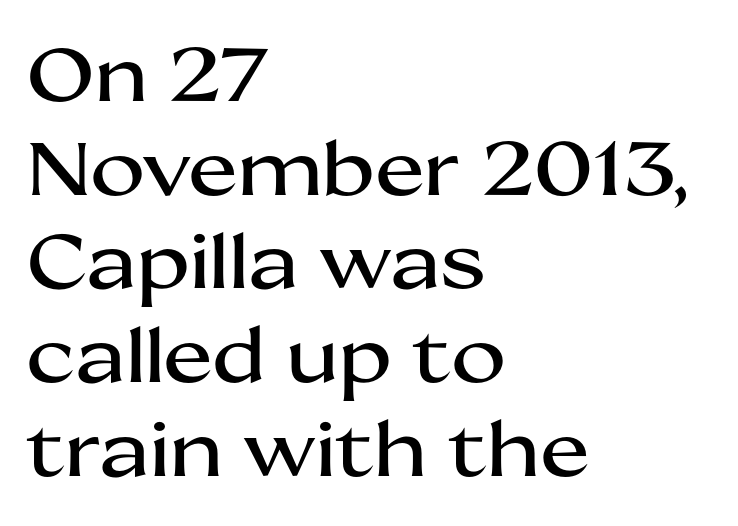
Q: Is the text italic (slanted)? A: No, it is upright.
Q: Is the text underlined? A: No.
Q: How is the paragraph aligned? A: Left-aligned.
Q: Is the spacing between letters normal or unusually wide? A: Normal.
Q: Is the spacing between lines tight, normal or loose? A: Normal.
Q: Width (condensed, normal, or wide)? A: Wide.
Q: Stroke contrast? A: Medium.
Q: x-height? A: Medium.
Q: Monospaced? A: No.
